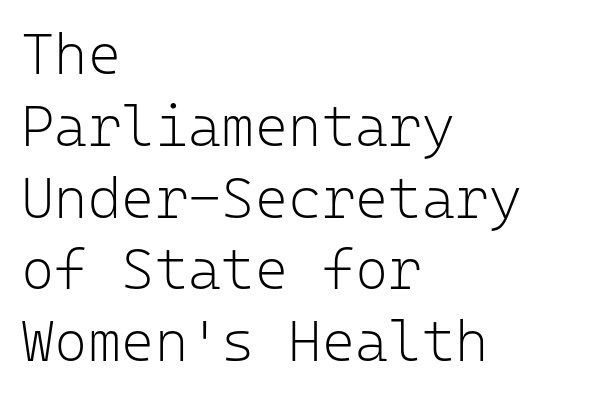
Posture: straight, roman, zero tilt. Counters stay open thanks to moderate or lighter strokes. Tracking value appears to be zero — textbook default spacing. A typesetter would label this face a sans. Any mark beneath the type? The region is blank.
